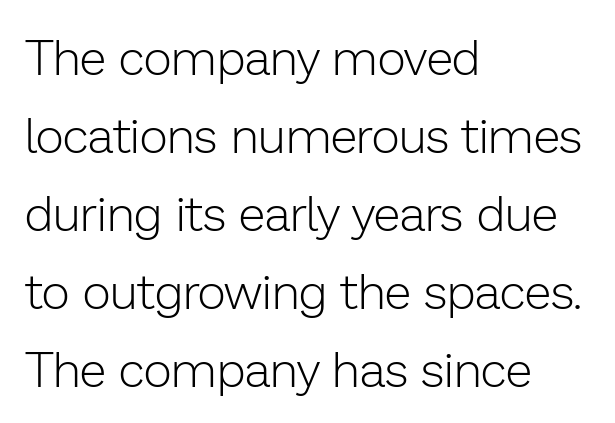
The image shows 49 px light sans-serif type, upright; set left-aligned, normal line spacing (1.59x), normal letter spacing, not underlined; low stroke contrast and a medium x-height.
